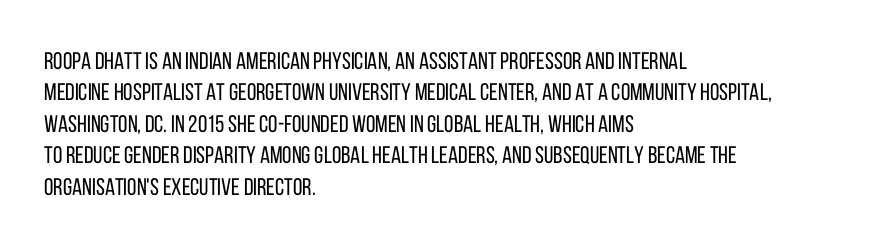
The image shows 24 px text type, upright; set left-aligned, normal line spacing (1.31x), normal letter spacing, not underlined.
